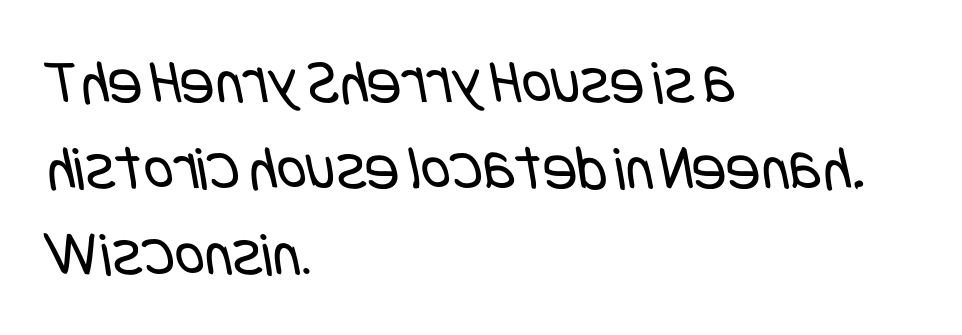
The image shows 64 px regular-weight, condensed sans-serif type; set left-aligned, normal line spacing (1.34x), normal letter spacing, not underlined; low stroke contrast and a large x-height.
